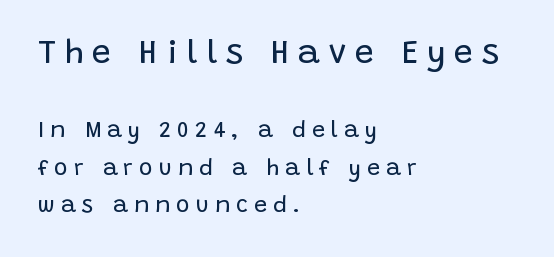
There is plenty of visible air inserted between adjacent glyphs. A typesetter would call this proportional, since set widths differ per character. The specimen omits any rule beneath the text block's lines. When letters stand straight like this, we call the style roman or upright.
